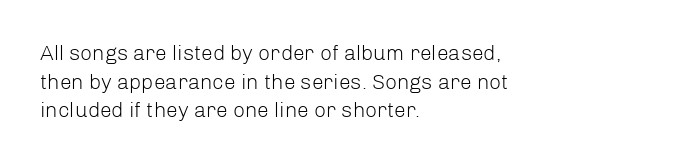
Line beginnings align vertically; line endings do not. Whoever set this chose a conventional vertical rhythm. Stroke mass is kept to a normal reading level or below. Nobody touched the tracking dial on this one.
